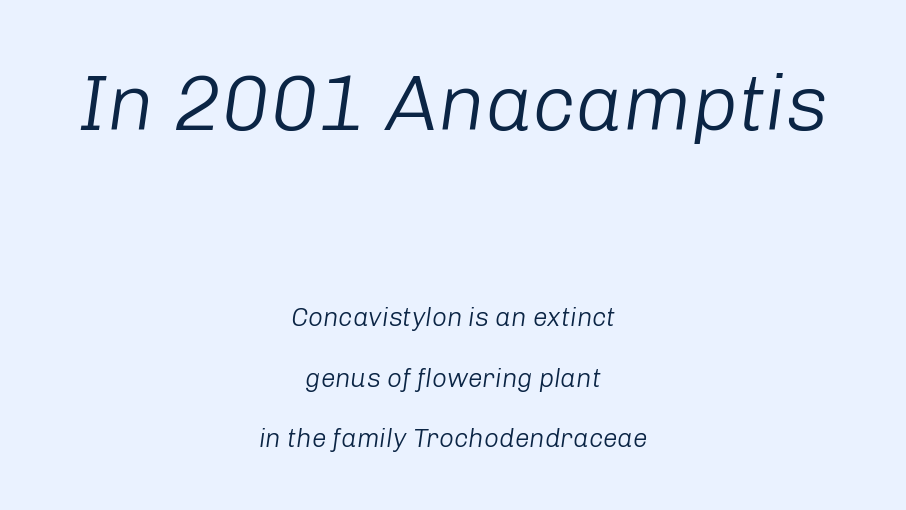
The image shows 79 px light type, italic (leaning right); set centered, loose line spacing (2.32x), normal letter spacing, not underlined; the first (top) block is 3.04x larger; low stroke contrast and a medium x-height.
